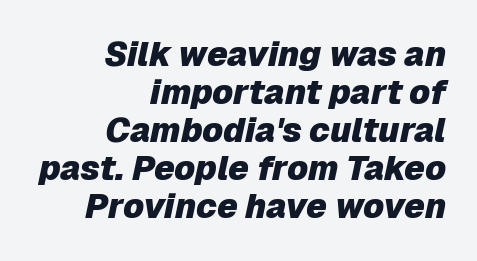
The image shows 34 px heavy type, italic (leaning right); set right-aligned, tight line spacing (1.12x), normal letter spacing, not underlined; low stroke contrast and a medium x-height.
